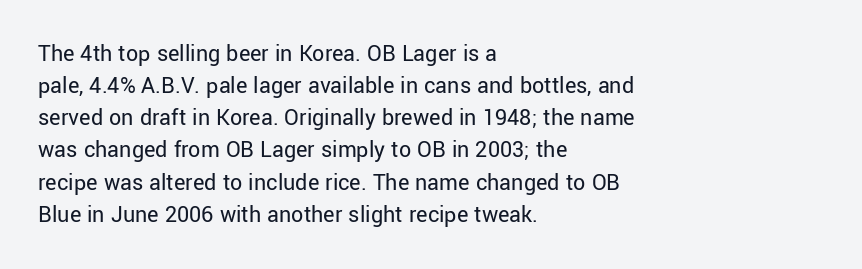
{"italic": "no", "bold": "no", "underline": "no", "align": "left", "line_spacing": "normal", "line_spacing_ratio": 1.34, "letter_spacing": "normal", "letter_spacing_em": 0.0, "glyph_px": 24}
